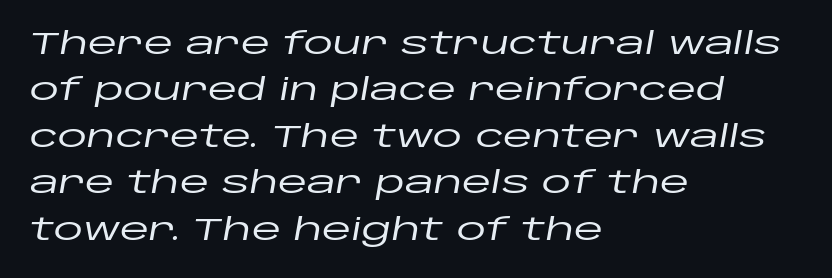
{"italic": "yes", "lean": "right", "slant_degrees": 10, "width": "wide", "stroke_contrast": "low", "x_height": "large", "monospaced": "no", "underline": "no", "align": "left", "line_spacing": "normal", "line_spacing_ratio": 1.55, "letter_spacing": "normal", "letter_spacing_em": 0.0, "glyph_px": 30}
